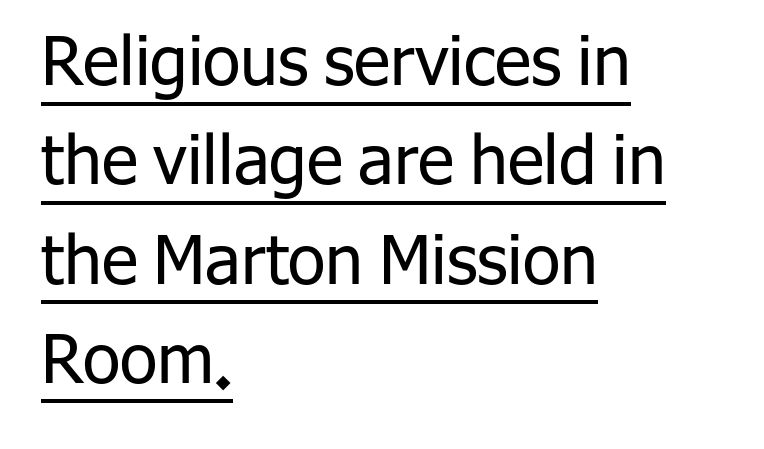
{"serif": "no", "italic": "no", "bold": "no", "weight": "regular", "width": "normal", "stroke_contrast": "low", "x_height": "medium", "monospaced": "no", "underline": "yes", "align": "left", "line_spacing": "normal", "line_spacing_ratio": 1.46, "letter_spacing": "normal", "letter_spacing_em": 0.0, "glyph_px": 68}
